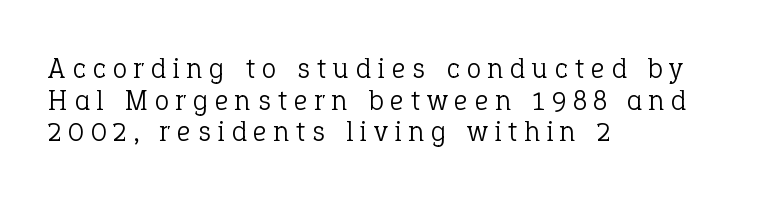
A typesetter would call this leading minimal, almost set solid. In terms of letterspacing, this is a distinctly airy, spread setting. These glyphs show unthickened strokes, regular width or finer. Think of a printed novel: that variable character pitch is what you see here. This rendering employs a face with finishing strokes, i.e., a serif.
